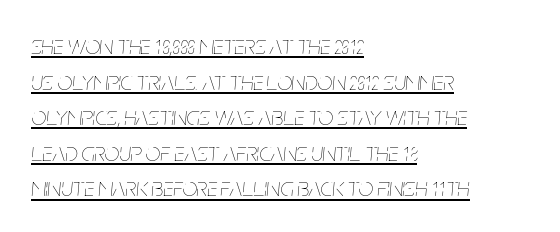
The image shows 26 px text type, italic (leaning right); set left-aligned, normal line spacing (1.37x), normal letter spacing, underlined.
